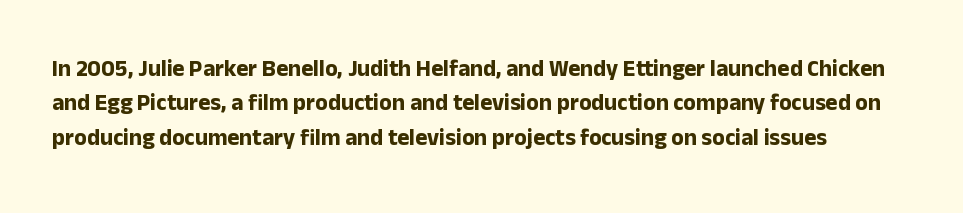
Q: Is the text bold? A: Yes.
Q: Is the text italic (slanted)? A: No, it is upright.
Q: Is the text underlined? A: No.
Q: Is the spacing between letters normal or unusually wide? A: Normal.
Q: Is the spacing between lines tight, normal or loose? A: Normal.
